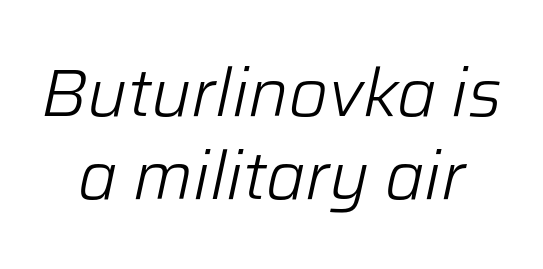
The image shows 67 px light type, italic (leaning right); set centered, line spacing 1.24x, normal letter spacing, not underlined; low stroke contrast and a medium x-height.
